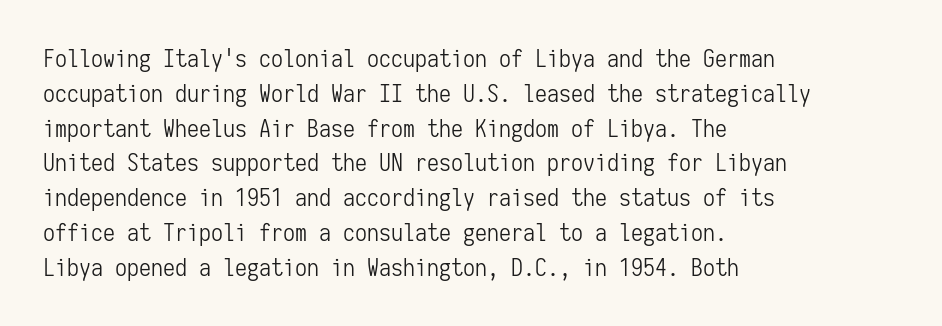
The image shows 24 px text type, upright; set left-aligned, normal line spacing (1.45x), normal letter spacing, not underlined.
